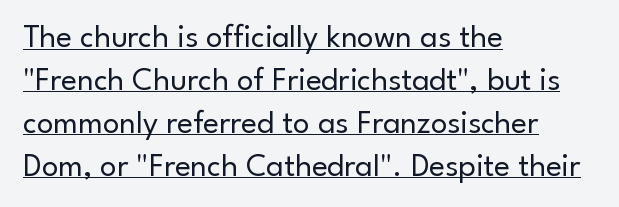
{"serif": "no", "italic": "no", "bold": "no", "weight": "regular", "width": "normal", "stroke_contrast": "low", "x_height": "small", "monospaced": "no", "underline": "yes", "align": "left", "line_spacing": "normal", "line_spacing_ratio": 1.3, "letter_spacing": "normal", "letter_spacing_em": 0.0, "glyph_px": 33}
